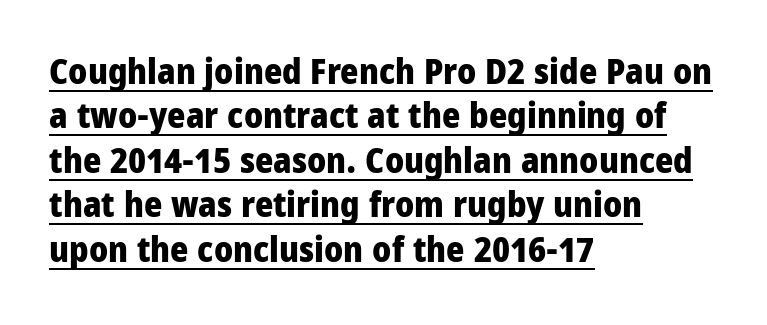
Q: Is the text bold? A: Yes.
Q: Is the text italic (slanted)? A: No, it is upright.
Q: Is the typeface a serif or a sans-serif typeface? A: Sans-serif.
Q: Is the text underlined? A: Yes.
Q: How is the paragraph aligned? A: Left-aligned.
Q: Is the spacing between letters normal or unusually wide? A: Normal.
Q: Is the spacing between lines tight, normal or loose? A: Normal.
Q: Width (condensed, normal, or wide)? A: Condensed.
Q: Stroke contrast? A: Low.
Q: x-height? A: Large.
Q: Monospaced? A: No.
